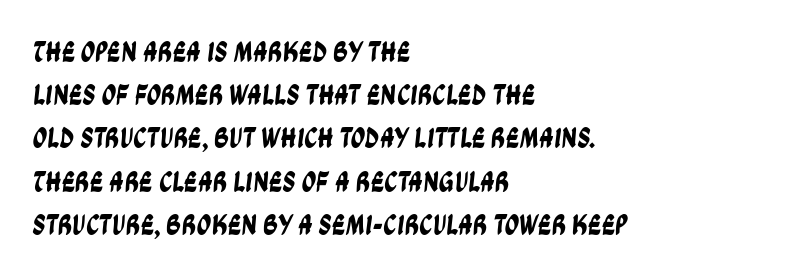
The paragraph has a hard left edge and a soft right edge. Observe the absence of serifs on each vertical stroke in this sample. If you measured baseline to baseline, you'd find a middling distance. The letterforms sit shoulder to shoulder at normal distance. Is this a fixed-width face? No — the glyphs have proportional, varying widths. Beneath every word, the page is bare.
